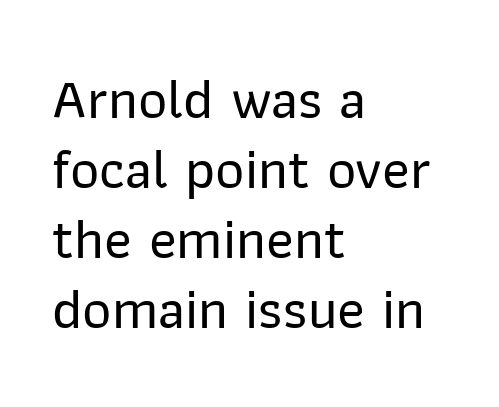
Q: Is the text italic (slanted)? A: No, it is upright.
Q: Is the typeface a serif or a sans-serif typeface? A: Sans-serif.
Q: Is the text underlined? A: No.
Q: How is the paragraph aligned? A: Left-aligned.
Q: Is the spacing between letters normal or unusually wide? A: Normal.
Q: Width (condensed, normal, or wide)? A: Normal.
Q: Stroke contrast? A: Low.
Q: x-height? A: Medium.
Q: Monospaced? A: No.
